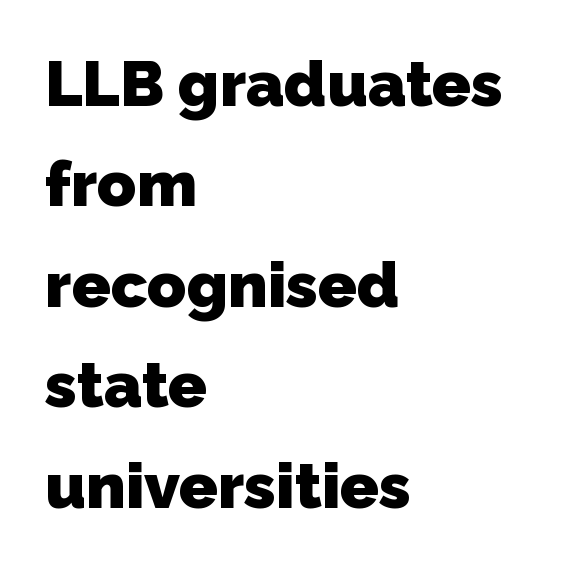
Q: Is the text bold? A: Yes.
Q: Is the typeface a serif or a sans-serif typeface? A: Sans-serif.
Q: Is the text underlined? A: No.
Q: How is the paragraph aligned? A: Left-aligned.
Q: Is the spacing between letters normal or unusually wide? A: Normal.
Q: Is the spacing between lines tight, normal or loose? A: Normal.
Q: Width (condensed, normal, or wide)? A: Normal.
Q: Stroke contrast? A: Low.
Q: x-height? A: Medium.
Q: Monospaced? A: No.
